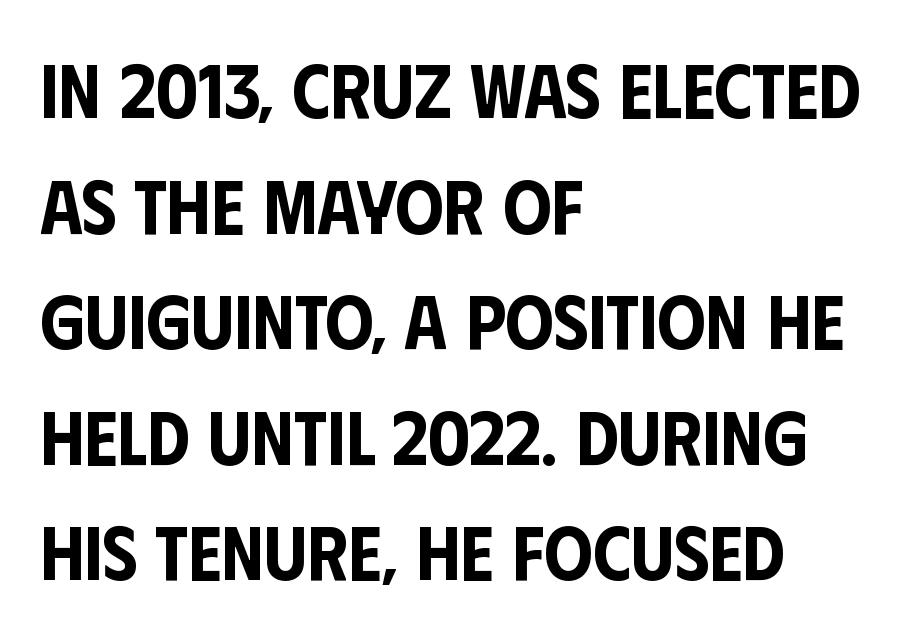
The image shows 76 px condensed sans-serif type, upright; set left-aligned, normal line spacing (1.52x), normal letter spacing, not underlined; low stroke contrast and a large x-height.
